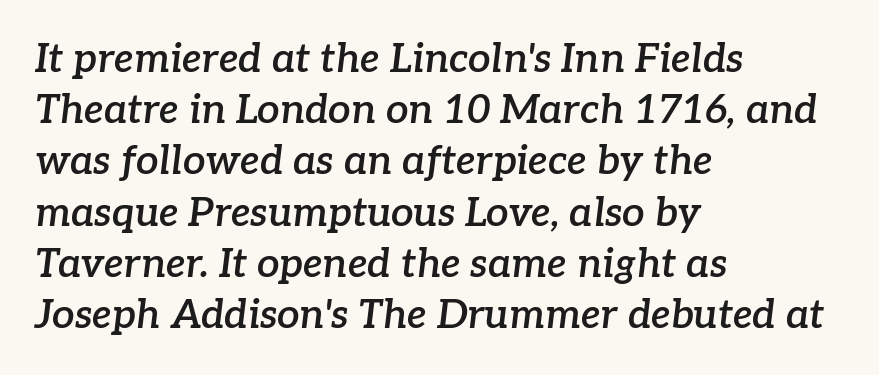
The image shows 40 px semibold serif type, italic (leaning right); set left-aligned, normal line spacing (1.28x), normal letter spacing, not underlined; low stroke contrast and a medium x-height.
